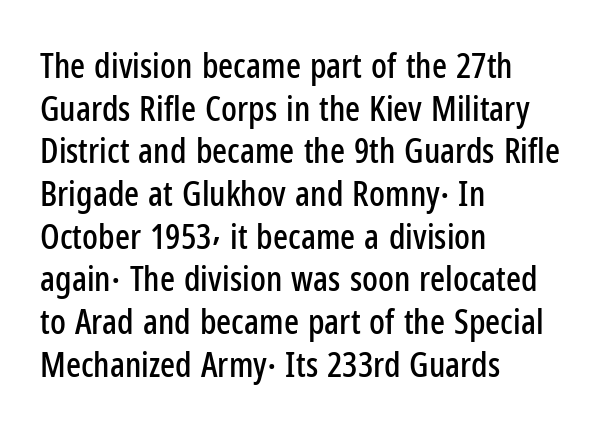
Q: Is the text italic (slanted)? A: No, it is upright.
Q: Is the typeface a serif or a sans-serif typeface? A: Sans-serif.
Q: Is the text underlined? A: No.
Q: How is the paragraph aligned? A: Left-aligned.
Q: Is the spacing between letters normal or unusually wide? A: Normal.
Q: Width (condensed, normal, or wide)? A: Condensed.
Q: Stroke contrast? A: Low.
Q: x-height? A: Medium.
Q: Monospaced? A: No.
